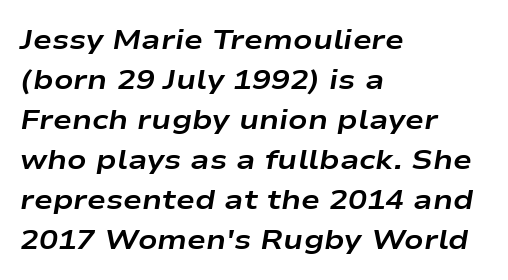
{"italic": "yes", "lean": "right", "slant_degrees": 9, "bold": "yes", "weight": "bold", "width": "wide", "stroke_contrast": "low", "x_height": "medium", "monospaced": "no", "underline": "no", "align": "left", "line_spacing": "normal", "line_spacing_ratio": 1.43, "letter_spacing": "normal", "letter_spacing_em": 0.0, "glyph_px": 28}
